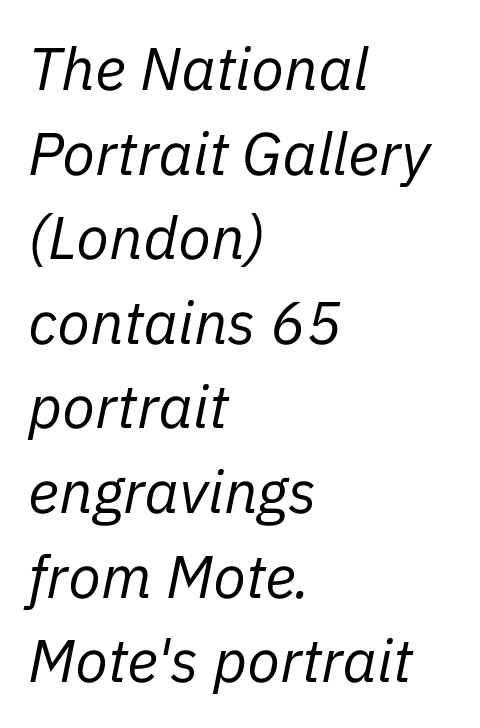
Q: Is the text bold? A: No.
Q: Is the text italic (slanted)? A: Yes, it leans right by about 11 degrees.
Q: Is the text underlined? A: No.
Q: How is the paragraph aligned? A: Left-aligned.
Q: Is the spacing between letters normal or unusually wide? A: Normal.
Q: Is the spacing between lines tight, normal or loose? A: Normal.
Q: Width (condensed, normal, or wide)? A: Normal.
Q: Stroke contrast? A: Low.
Q: x-height? A: Medium.
Q: Monospaced? A: No.
